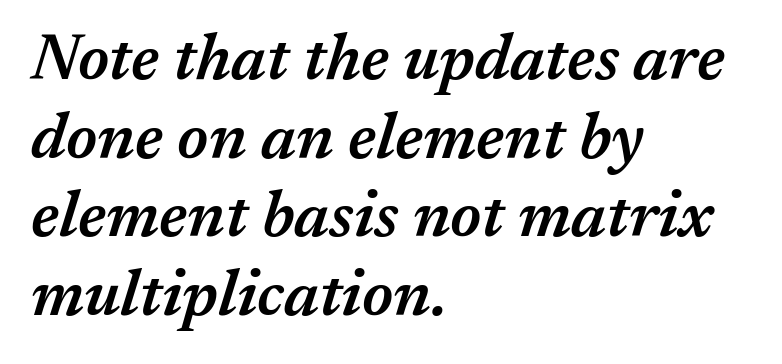
{"italic": "yes", "lean": "right", "slant_degrees": 17, "bold": "semi", "weight": "semibold", "width": "normal", "stroke_contrast": "medium", "x_height": "medium", "monospaced": "no", "underline": "no", "align": "left", "line_spacing_ratio": 1.23, "letter_spacing": "normal", "letter_spacing_em": 0.0, "glyph_px": 64}
